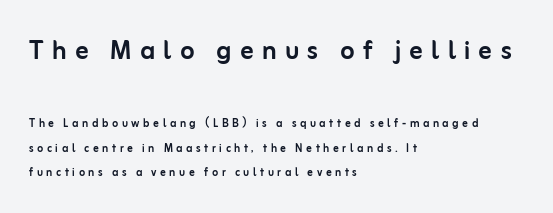
Q: Is the text italic (slanted)? A: No, it is upright.
Q: Is the typeface a serif or a sans-serif typeface? A: Sans-serif.
Q: Is the text underlined? A: No.
Q: How is the paragraph aligned? A: Left-aligned.
Q: Is the spacing between letters normal or unusually wide? A: Unusually wide.
Q: Which block of text is set in a larger size, the first (top) or the second (bottom)? A: The first (top) one.
Q: Width (condensed, normal, or wide)? A: Normal.
Q: Stroke contrast? A: Low.
Q: x-height? A: Medium.
Q: Monospaced? A: No.
